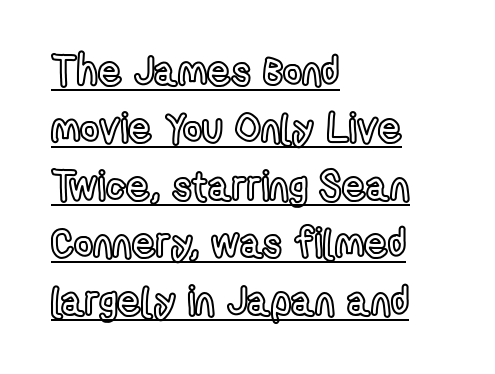
Look at the tracking — it's just the regular setting, nothing added. This sample carries an underscore along the baseline area. Teacher's note: observe the even left margin — that is flush-left alignment. Posture: upright roman. In terms of leading, this rendering sits right in the middle. Proportional: the letters do not fall into vertical columns.
